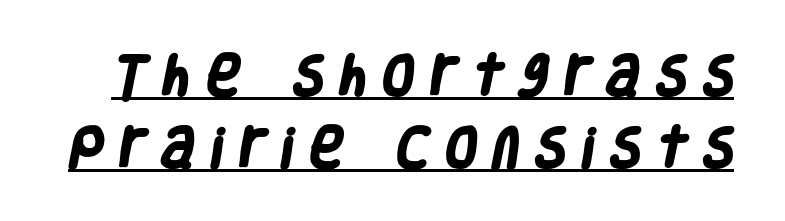
{"serif": "no", "bold": "yes", "weight": "heavy", "width": "condensed", "stroke_contrast": "low", "x_height": "large", "monospaced": "no", "underline": "yes", "line_spacing": "normal", "line_spacing_ratio": 1.6, "letter_spacing": "wide", "letter_spacing_em": 0.37, "glyph_px": 45}
